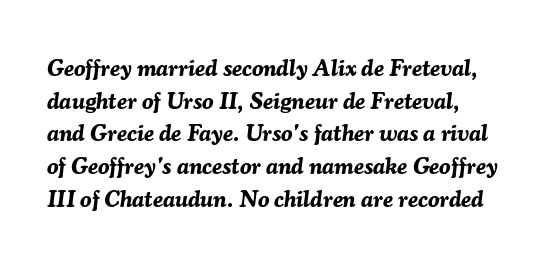
Words float on clear page, feet unadorned. The face used here has a pronounced slope to its letters. These words are printed bold, with thick strokes throughout. Line spacing here is normal. Letter spacing: default.
